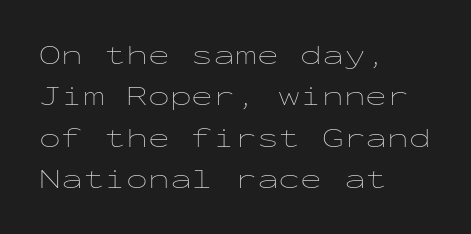
Unlike italic type, these characters show no tilt at all. Weight: in the light-to-regular range. Descender tails drop into unmarked territory. The lines are quadded left.
